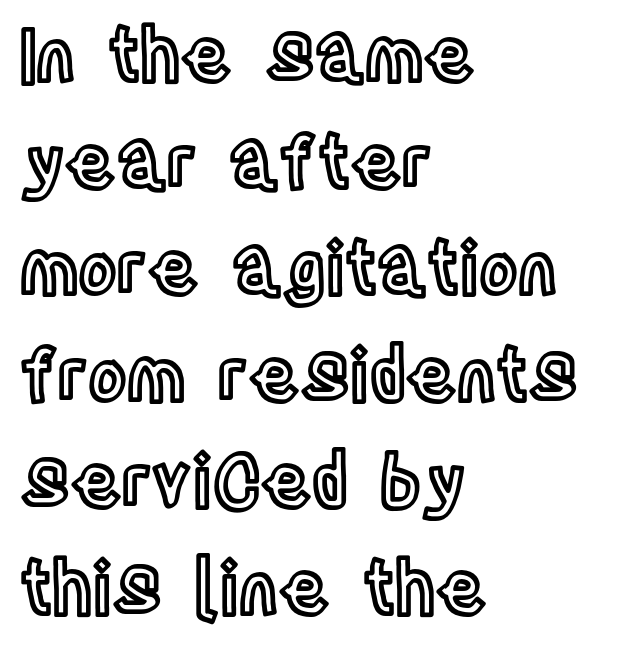
Q: Is the text italic (slanted)? A: No, it is upright.
Q: Is the text underlined? A: No.
Q: How is the paragraph aligned? A: Left-aligned.
Q: Is the spacing between letters normal or unusually wide? A: Normal.
Q: Is the spacing between lines tight, normal or loose? A: Normal.
Q: Width (condensed, normal, or wide)? A: Condensed.
Q: x-height? A: Large.
Q: Monospaced? A: No.
